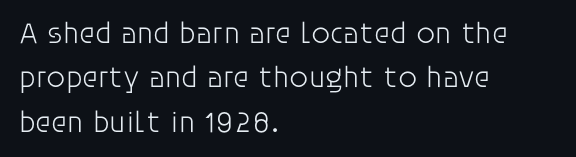
Upright lettering throughout. The specimen omits any rule beneath the text block's lines. Typographically, this falls in the sans-serif category. The gaps between neighbouring characters are ordinary and unremarkable. Is the stroke heavy? The answer is a plain regular-or-lighter. How would I describe the line gaps? Plain and ordinary.
